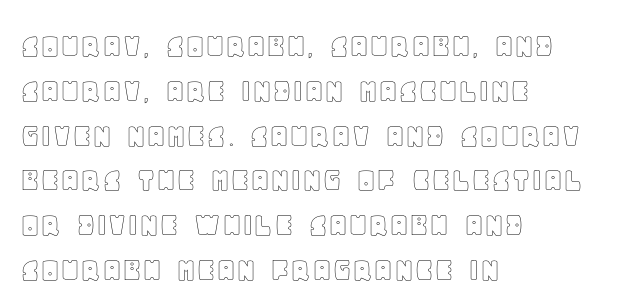
The space beneath each line is pristine and unruled. Do the characters align in a grid? No, the font is proportional. The font's upright variant was chosen for this text. Normally led — the rows are evenly, conventionally spaced. This sample is left-justified, so line endings fall wherever the words run out.
